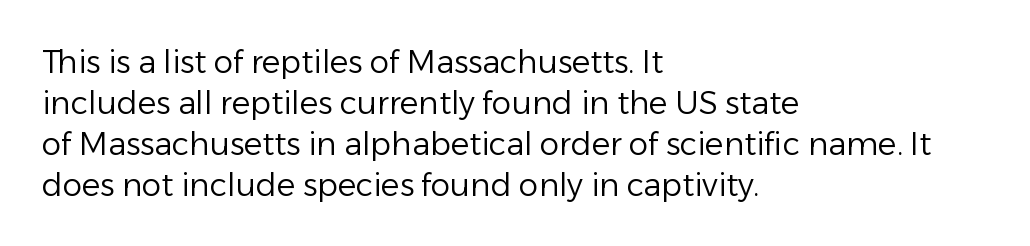
The image shows 31 px regular-weight sans-serif type, upright; set left-aligned, normal line spacing (1.32x), normal letter spacing, not underlined; low stroke contrast and a medium x-height.
